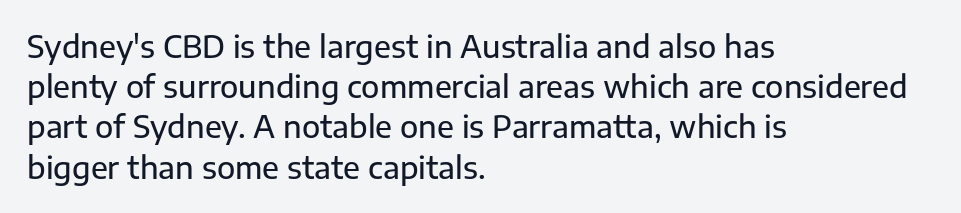
Q: Is the text italic (slanted)? A: No, it is upright.
Q: Is the typeface a serif or a sans-serif typeface? A: Sans-serif.
Q: Is the text underlined? A: No.
Q: How is the paragraph aligned? A: Left-aligned.
Q: Is the spacing between letters normal or unusually wide? A: Normal.
Q: Is the spacing between lines tight, normal or loose? A: Normal.
Q: Width (condensed, normal, or wide)? A: Normal.
Q: Stroke contrast? A: Low.
Q: x-height? A: Medium.
Q: Monospaced? A: No.
